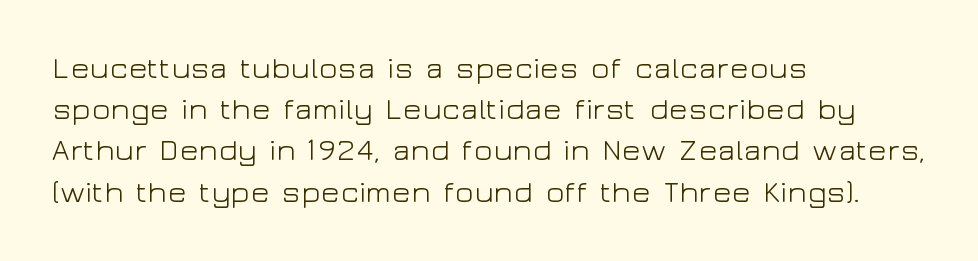
Q: Is the text bold? A: No.
Q: Is the text italic (slanted)? A: No, it is upright.
Q: Is the typeface a serif or a sans-serif typeface? A: Sans-serif.
Q: Is the text underlined? A: No.
Q: How is the paragraph aligned? A: Left-aligned.
Q: Is the spacing between letters normal or unusually wide? A: Normal.
Q: Is the spacing between lines tight, normal or loose? A: Normal.
Q: Width (condensed, normal, or wide)? A: Wide.
Q: Stroke contrast? A: Low.
Q: x-height? A: Medium.
Q: Monospaced? A: No.
